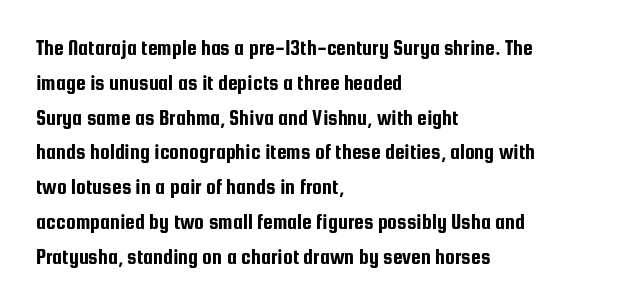
The image shows 22 px text type, upright; set left-aligned, normal line spacing (1.58x), normal letter spacing, not underlined.
